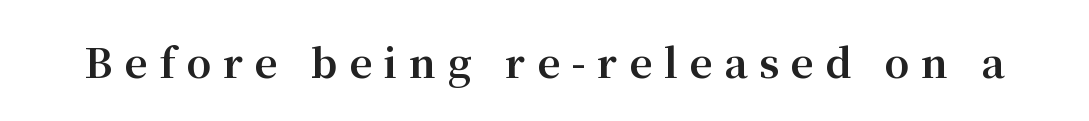
Q: Is the text bold? A: Yes.
Q: Is the text italic (slanted)? A: No, it is upright.
Q: Is the typeface a serif or a sans-serif typeface? A: Serif.
Q: Is the text underlined? A: No.
Q: Is the spacing between letters normal or unusually wide? A: Unusually wide.
Q: Width (condensed, normal, or wide)? A: Normal.
Q: Stroke contrast? A: Medium.
Q: x-height? A: Medium.
Q: Monospaced? A: No.
